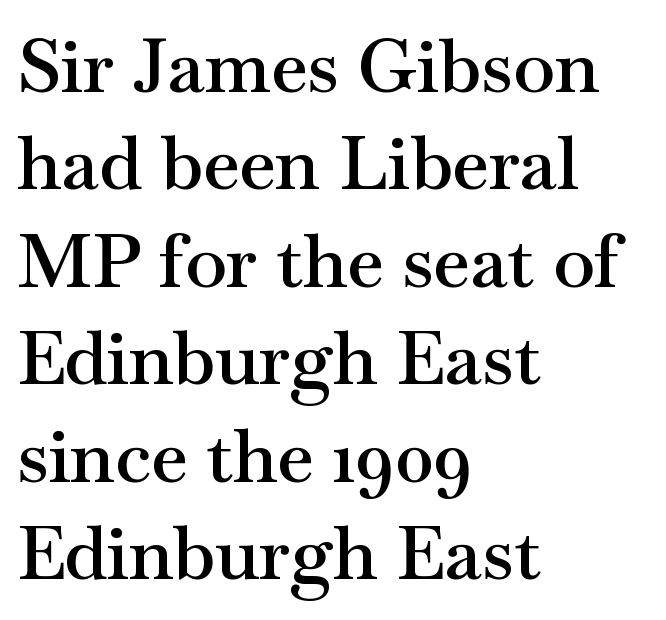
{"serif": "yes", "italic": "no", "bold": "semi", "weight": "semibold", "width": "wide", "stroke_contrast": "medium", "x_height": "small", "monospaced": "no", "underline": "no", "align": "left", "line_spacing": "normal", "line_spacing_ratio": 1.3, "letter_spacing": "normal", "letter_spacing_em": 0.0, "glyph_px": 75}
